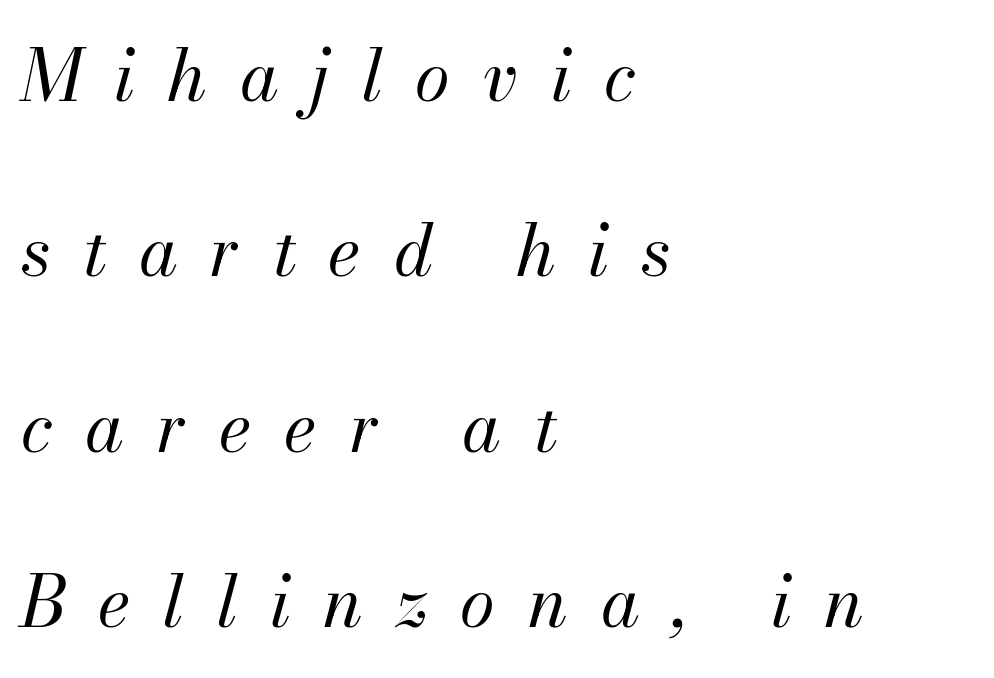
The image shows 71 px regular-weight type, italic (leaning right); set left-aligned, loose line spacing (2.47x), unusually wide letter spacing (+0.46 em), not underlined; medium stroke contrast and a small x-height.
